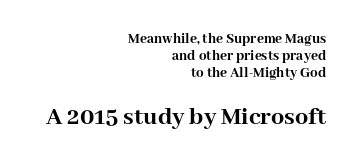
{"italic": "no", "bold": "yes", "underline": "no", "align": "right", "line_spacing": "tight", "line_spacing_ratio": 1.13, "letter_spacing": "normal", "letter_spacing_em": 0.0, "larger_block": "second", "size_ratio": 1.73, "glyph_px": 26}
